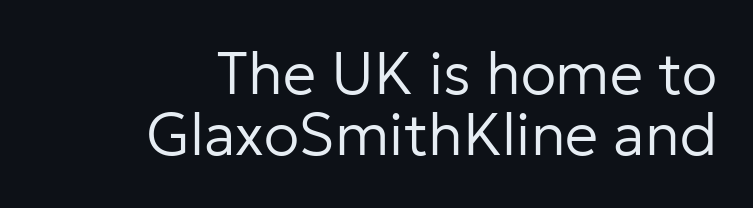
The image shows 59 px regular-weight sans-serif type, upright; set right-aligned, tight line spacing (1.03x), normal letter spacing, not underlined; low stroke contrast and a medium x-height.
